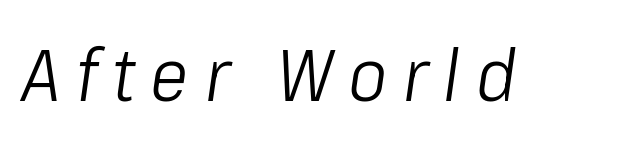
The image shows 73 px light, condensed type, italic (leaning right); set unusually wide letter spacing (+0.22 em), not underlined; low stroke contrast and a medium x-height.
